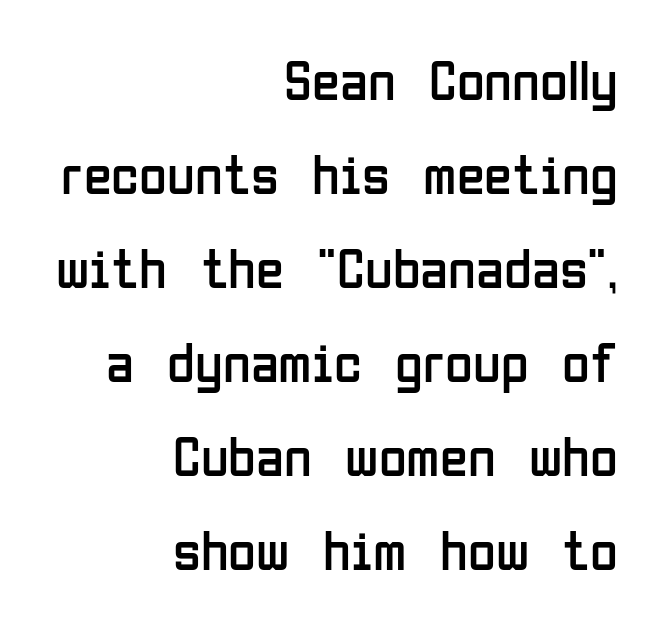
Each letter keeps its own natural width here, so spacing adapts to shape. Weight: in the light-to-regular range. Quick note: interline space is typical. Inter-character spacing is left at the font's built-in metrics. Leftover space on each line is placed entirely before the opening word.
